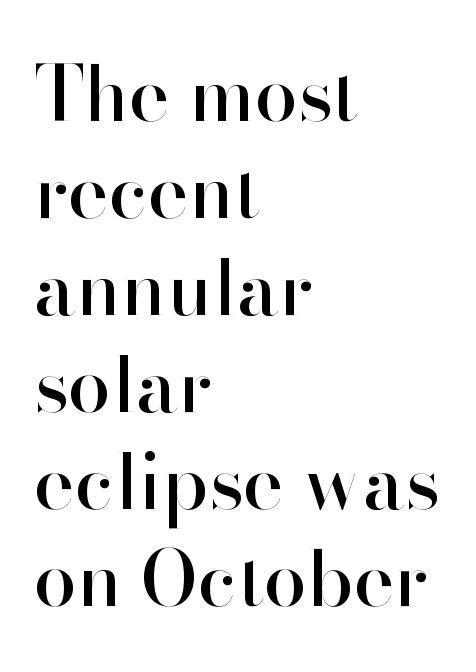
The image shows 77 px sans-serif type, upright; set left-aligned, normal line spacing (1.26x), normal letter spacing, not underlined; high stroke contrast and a small x-height.
